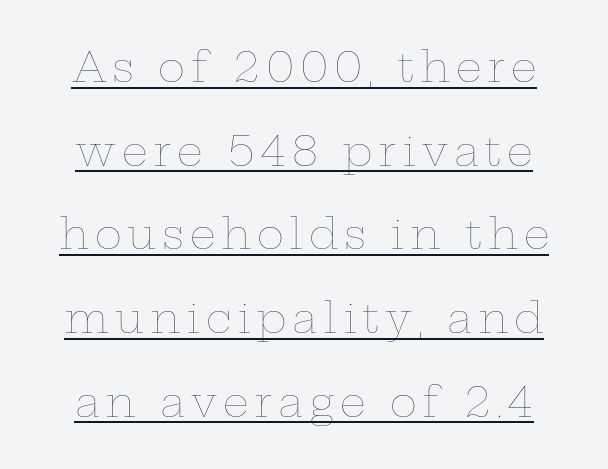
Q: Is the text bold? A: No.
Q: Is the text italic (slanted)? A: No, it is upright.
Q: Is the text underlined? A: Yes.
Q: Is the spacing between lines tight, normal or loose? A: Loose.
Q: Width (condensed, normal, or wide)? A: Wide.
Q: Stroke contrast? A: Low.
Q: x-height? A: Medium.
Q: Monospaced? A: No.
